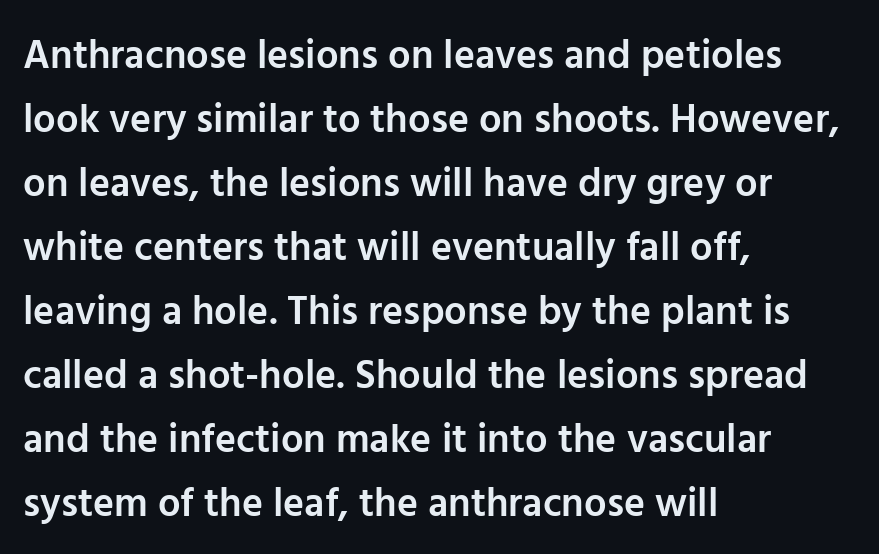
The image shows 40 px semibold sans-serif type, upright; set left-aligned, normal line spacing (1.6x), normal letter spacing, not underlined; low stroke contrast and a medium x-height.
